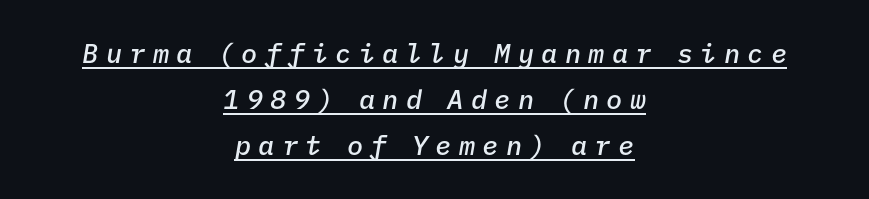
Q: Is the text bold? A: Semi-bold.
Q: Is the text italic (slanted)? A: Yes, it leans right by about 9 degrees.
Q: Is the text underlined? A: Yes.
Q: How is the paragraph aligned? A: Centered.
Q: Is the spacing between letters normal or unusually wide? A: Unusually wide.
